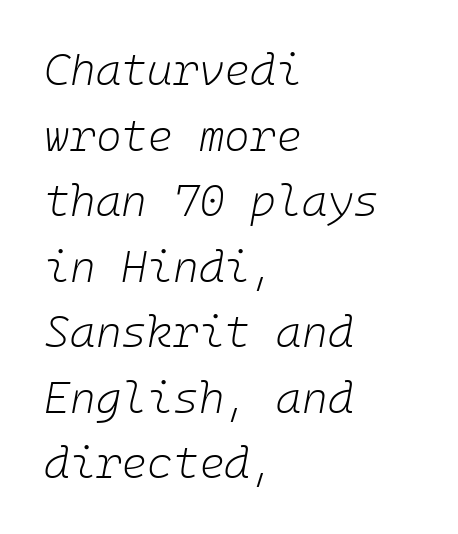
The image shows 44 px light type, italic (leaning right); set left-aligned, normal line spacing (1.49x), normal letter spacing, not underlined; low stroke contrast and a medium x-height.
